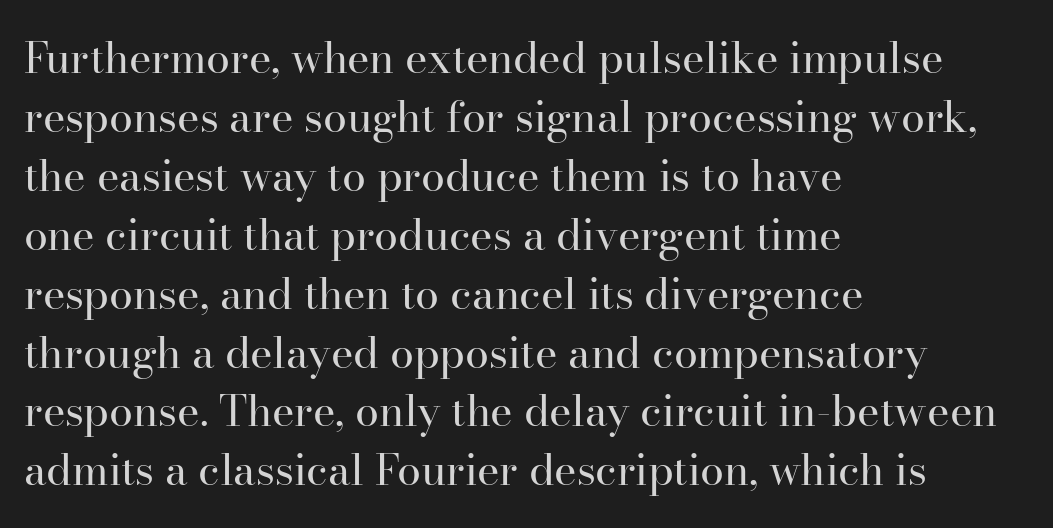
Q: Is the text bold? A: No.
Q: Is the text italic (slanted)? A: No, it is upright.
Q: Is the typeface a serif or a sans-serif typeface? A: Serif.
Q: Is the text underlined? A: No.
Q: How is the paragraph aligned? A: Left-aligned.
Q: Is the spacing between letters normal or unusually wide? A: Normal.
Q: Is the spacing between lines tight, normal or loose? A: Normal.
Q: Width (condensed, normal, or wide)? A: Normal.
Q: Stroke contrast? A: High.
Q: x-height? A: Small.
Q: Monospaced? A: No.
